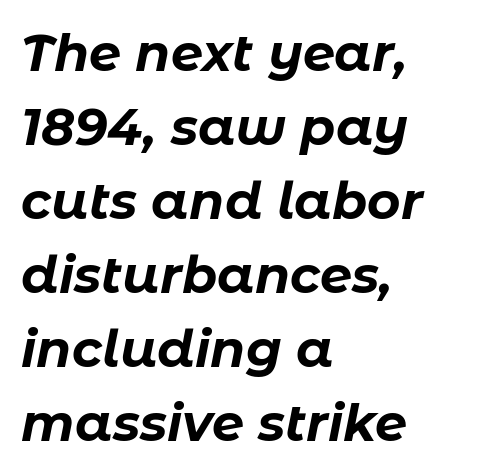
Is this a fixed-width face? No — the glyphs have proportional, varying widths. You could call the tracking neutral — neither tight nor loose. The paragraph has a hard left edge and a soft right edge. The line-height multiplier appears to be the usual default. The glyphs have the mass of a bold cut.
